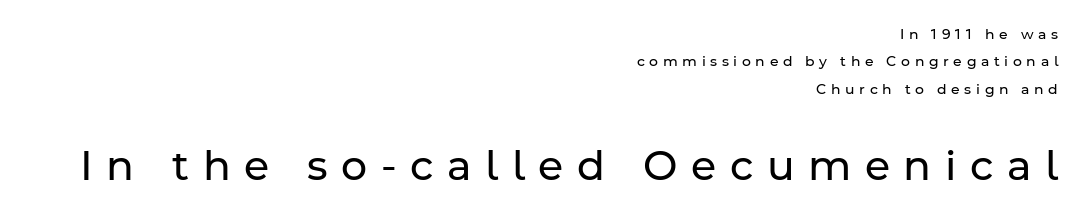
Classification — sans serif. Alignment: flush right. Rows of type keep a wide berth in the vertical direction. The letterforms stand isolated, each surrounded by extra space.
